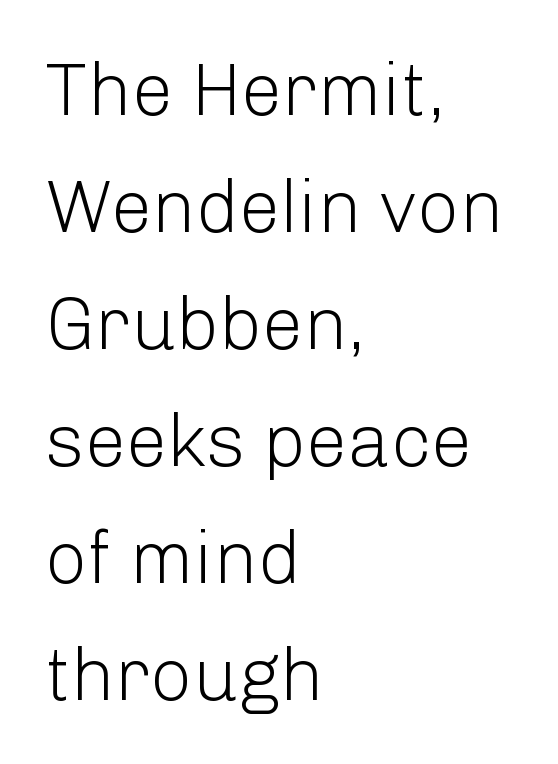
The image shows 74 px light sans-serif type, upright; set left-aligned, normal line spacing (1.58x), normal letter spacing, not underlined; low stroke contrast and a medium x-height.
